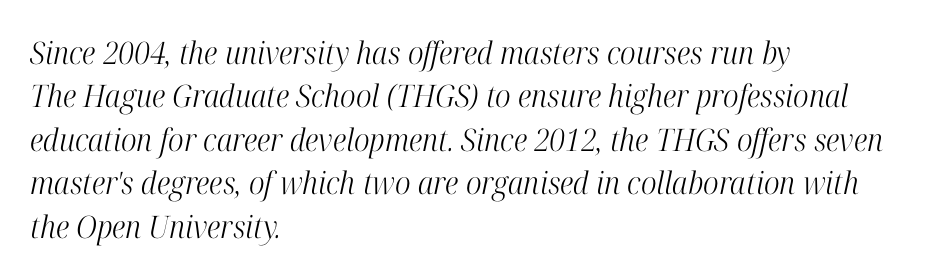
Q: Is the text bold? A: No.
Q: Is the text italic (slanted)? A: Yes, it leans right by about 12 degrees.
Q: Is the typeface a serif or a sans-serif typeface? A: Serif.
Q: Is the text underlined? A: No.
Q: How is the paragraph aligned? A: Left-aligned.
Q: Is the spacing between letters normal or unusually wide? A: Normal.
Q: Is the spacing between lines tight, normal or loose? A: Normal.
Q: Width (condensed, normal, or wide)? A: Condensed.
Q: Stroke contrast? A: High.
Q: x-height? A: Medium.
Q: Monospaced? A: No.
